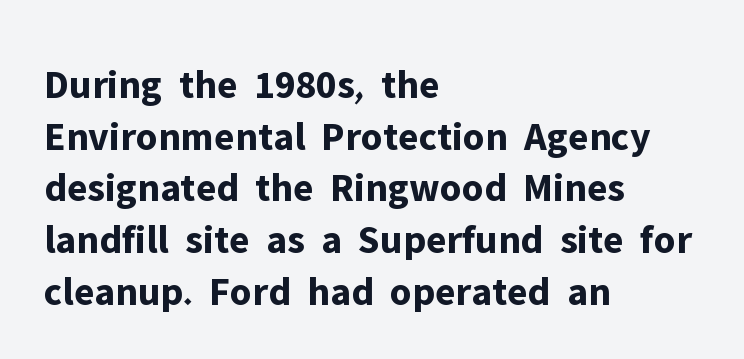
In terms of posture, this sample is upright. Plain, unruled lines of type. Nope, no serifs anywhere on these letters. Where is the straight margin? On the left. The face used here is proportionally spaced, like ordinary book or web type. Standard letterfit; no display-style spreading of the glyphs.
